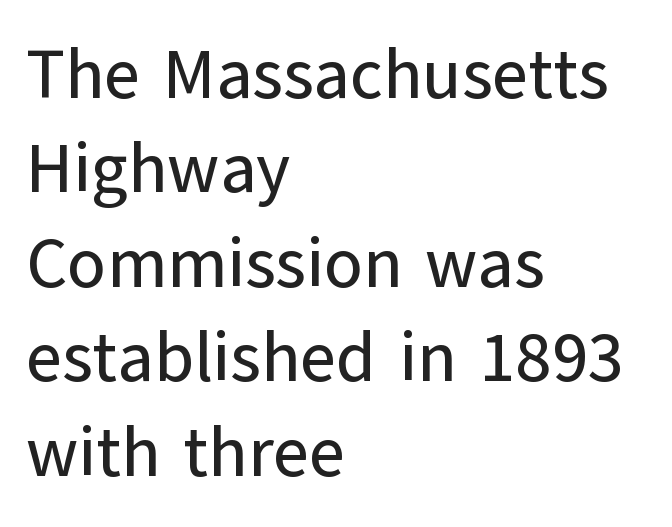
{"serif": "no", "italic": "no", "width": "normal", "stroke_contrast": "low", "x_height": "medium", "monospaced": "no", "underline": "no", "align": "left", "line_spacing": "normal", "line_spacing_ratio": 1.35, "letter_spacing": "normal", "letter_spacing_em": 0.0, "glyph_px": 70}
